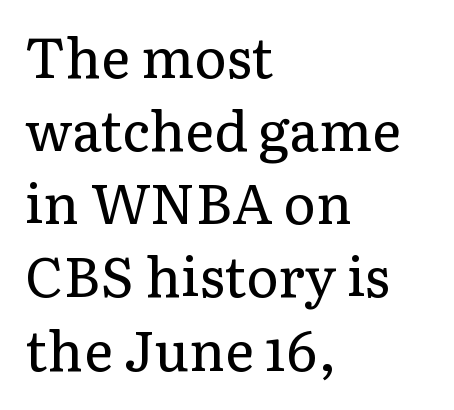
{"serif": "yes", "italic": "no", "bold": "no", "weight": "regular", "width": "normal", "stroke_contrast": "low", "x_height": "medium", "monospaced": "no", "underline": "no", "align": "left", "line_spacing": "normal", "line_spacing_ratio": 1.33, "letter_spacing": "normal", "letter_spacing_em": 0.0, "glyph_px": 55}
